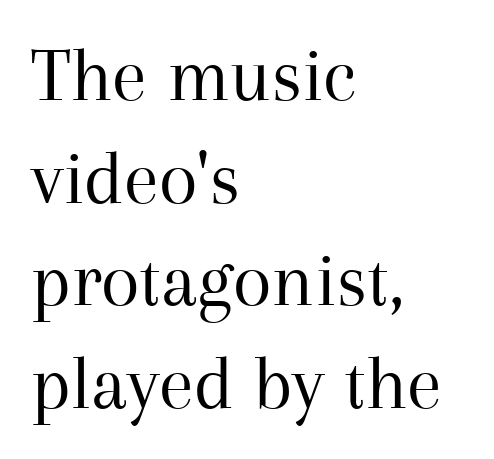
{"serif": "yes", "italic": "no", "bold": "no", "weight": "regular", "width": "normal", "stroke_contrast": "medium", "x_height": "medium", "monospaced": "no", "underline": "no", "align": "left", "line_spacing": "normal", "line_spacing_ratio": 1.3, "letter_spacing": "normal", "letter_spacing_em": 0.0, "glyph_px": 79}
